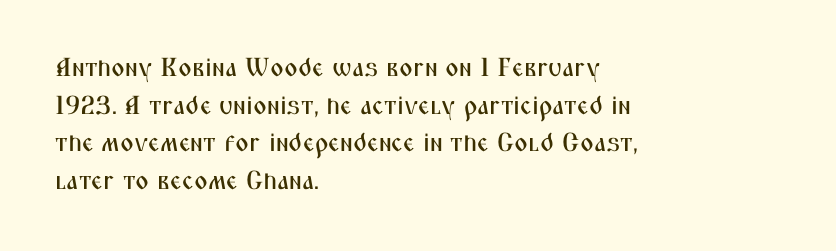
Which margin do the lines hug? The left one — the right edge is uneven. This sample uses plain, unmodified letter spacing. Glance below the letters and you will spot only blank space. Baseline-to-baseline distance is the conventional proportion of letter height.
